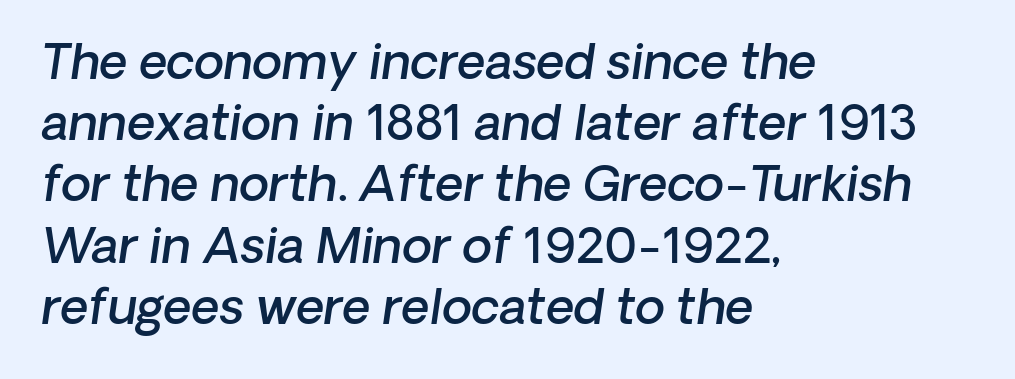
Q: Is the text bold? A: Semi-bold.
Q: Is the typeface a serif or a sans-serif typeface? A: Sans-serif.
Q: Is the text underlined? A: No.
Q: How is the paragraph aligned? A: Left-aligned.
Q: Is the spacing between letters normal or unusually wide? A: Normal.
Q: Is the spacing between lines tight, normal or loose? A: Normal.
Q: Width (condensed, normal, or wide)? A: Normal.
Q: Stroke contrast? A: Low.
Q: x-height? A: Medium.
Q: Monospaced? A: No.
